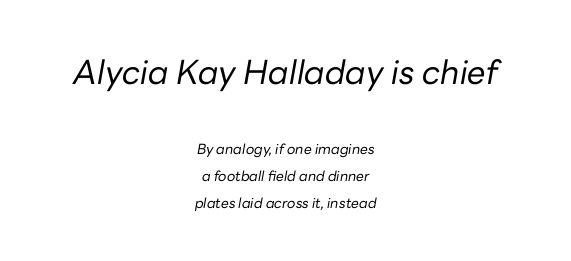
Q: Is the text bold? A: No.
Q: Is the text italic (slanted)? A: Yes, it leans right by about 10 degrees.
Q: Is the text underlined? A: No.
Q: How is the paragraph aligned? A: Centered.
Q: Is the spacing between letters normal or unusually wide? A: Normal.
Q: Is the spacing between lines tight, normal or loose? A: Loose.
Q: Which block of text is set in a larger size, the first (top) or the second (bottom)? A: The first (top) one.
Q: Width (condensed, normal, or wide)? A: Normal.
Q: Stroke contrast? A: Low.
Q: x-height? A: Medium.
Q: Monospaced? A: No.
